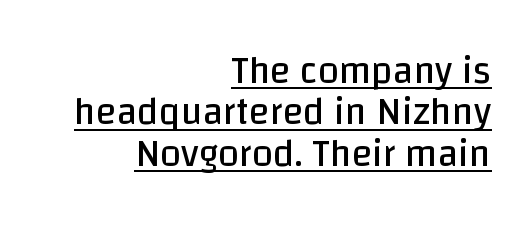
Teacher's note: observe the even right margin — that is flush-right alignment. The gaps between neighbouring characters are ordinary and unremarkable. Notice how descenders almost collide with the ascenders below — that's tight leading. Does a line run under the words? Yes, clearly.
